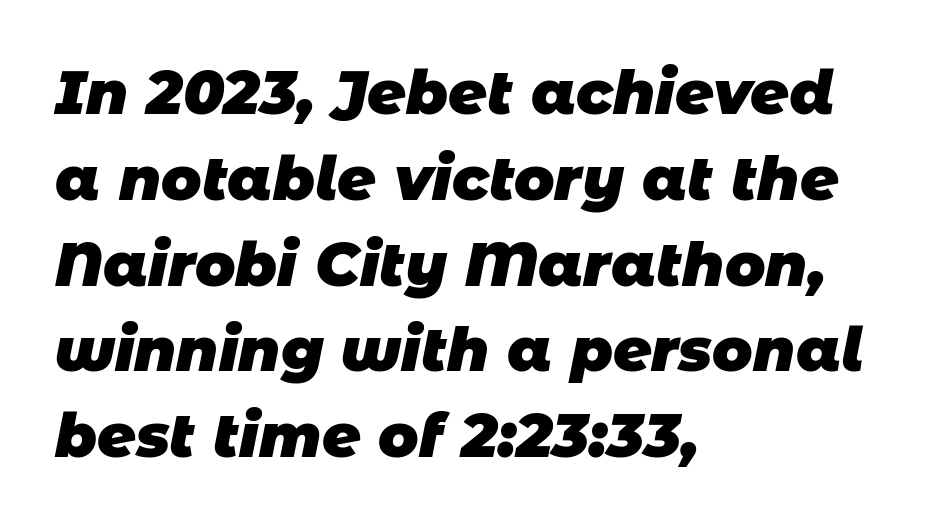
Proportional: the letters do not fall into vertical columns. Students, note that the glyphs here touch the page at normal intervals. The passage is arranged the way most books set body copy — flush left. This rendering employs a face without finishing strokes, i.e., a sans-serif. Quick note: underline off.
